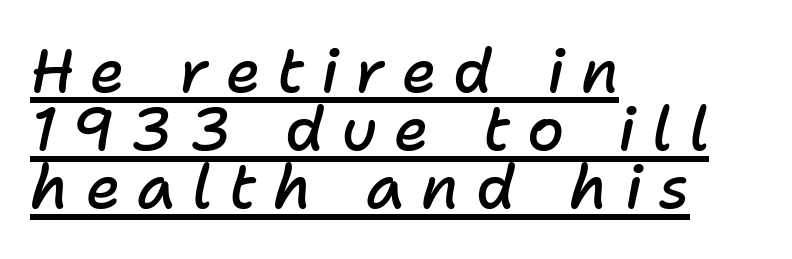
Q: Is the text bold? A: Semi-bold.
Q: Is the text italic (slanted)? A: Yes, it leans right by about 11 degrees.
Q: Is the text underlined? A: Yes.
Q: How is the paragraph aligned? A: Left-aligned.
Q: Is the spacing between letters normal or unusually wide? A: Unusually wide.
Q: Is the spacing between lines tight, normal or loose? A: Tight.
Q: Width (condensed, normal, or wide)? A: Normal.
Q: Stroke contrast? A: Low.
Q: x-height? A: Medium.
Q: Monospaced? A: No.
